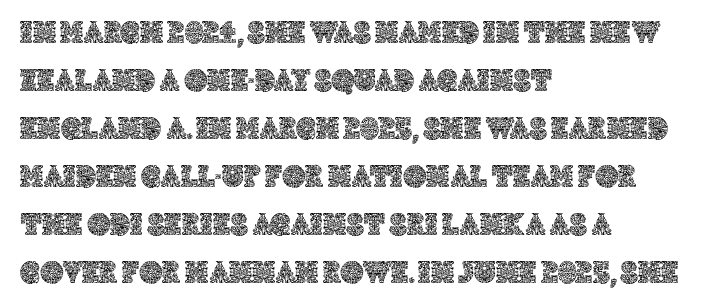
This rendering uses left alignment, leaving the right contour irregular. Note the varied advance widths — an 'i' is clearly narrower than an 'm'. Do the letters lean? They stand straight. The tracking reads as untouched default to a designer's eye.
